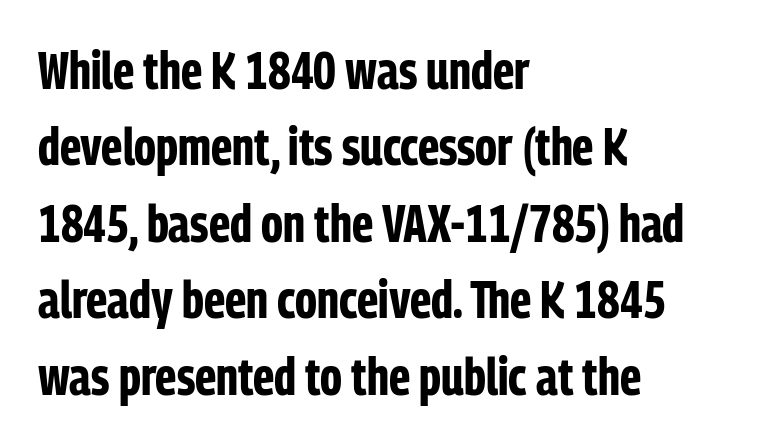
Q: Is the text bold? A: Yes.
Q: Is the text italic (slanted)? A: No, it is upright.
Q: Is the typeface a serif or a sans-serif typeface? A: Sans-serif.
Q: Is the text underlined? A: No.
Q: How is the paragraph aligned? A: Left-aligned.
Q: Is the spacing between letters normal or unusually wide? A: Normal.
Q: Is the spacing between lines tight, normal or loose? A: Normal.
Q: Width (condensed, normal, or wide)? A: Condensed.
Q: Stroke contrast? A: Low.
Q: x-height? A: Medium.
Q: Monospaced? A: No.
